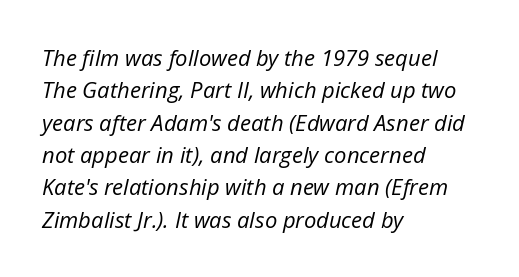
{"italic": "yes", "lean": "right", "slant_degrees": 12, "bold": "no", "underline": "no", "align": "left", "line_spacing": "normal", "line_spacing_ratio": 1.47, "letter_spacing": "normal", "letter_spacing_em": 0.0, "glyph_px": 22}
